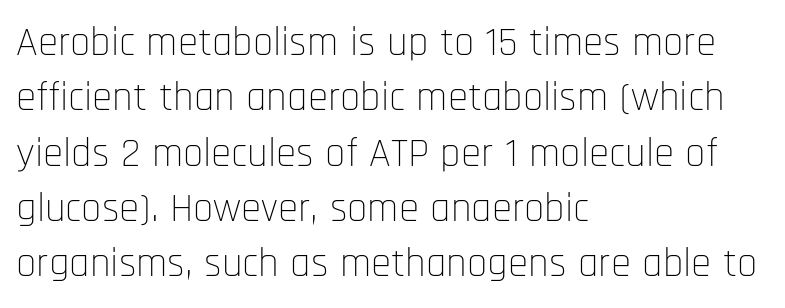
{"serif": "no", "italic": "no", "bold": "no", "weight": "thin", "width": "condensed", "stroke_contrast": "low", "x_height": "large", "monospaced": "no", "underline": "no", "align": "left", "line_spacing": "normal", "line_spacing_ratio": 1.35, "letter_spacing": "normal", "letter_spacing_em": 0.0, "glyph_px": 41}
